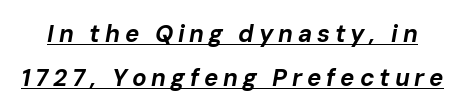
Does the lettering tilt? It does — this is italic. Looks like someone drew a line under every word here. Each glyph is drawn with heavy, bold strokes. Inter-character spacing is expanded well beyond the font's built-in metrics.
